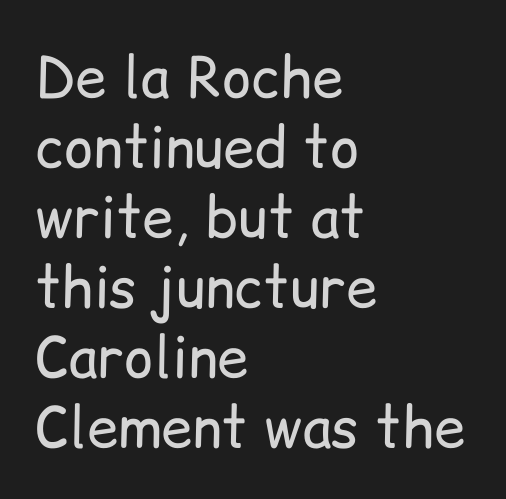
Q: Is the text bold? A: No.
Q: Is the text italic (slanted)? A: No, it is upright.
Q: Is the typeface a serif or a sans-serif typeface? A: Sans-serif.
Q: Is the text underlined? A: No.
Q: How is the paragraph aligned? A: Left-aligned.
Q: Is the spacing between letters normal or unusually wide? A: Normal.
Q: Is the spacing between lines tight, normal or loose? A: Normal.
Q: Width (condensed, normal, or wide)? A: Normal.
Q: Stroke contrast? A: Low.
Q: x-height? A: Medium.
Q: Monospaced? A: No.
